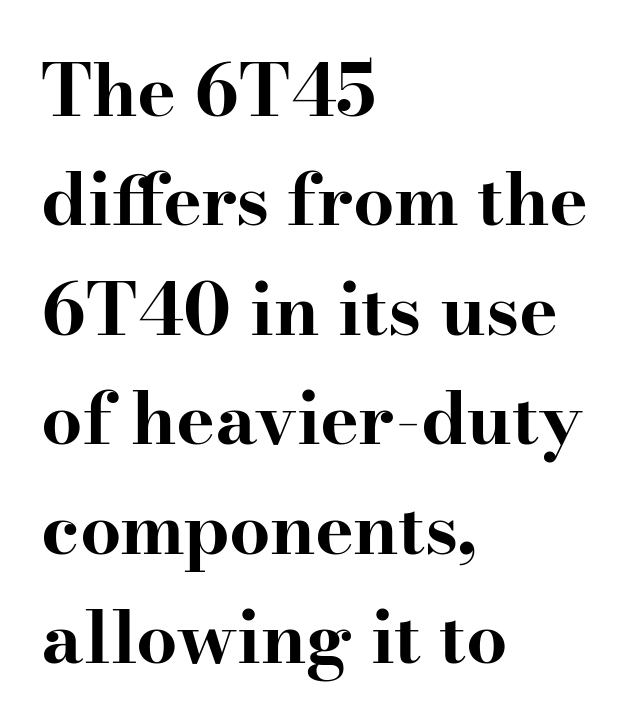
The image shows 73 px bold, wide serif type, upright; set left-aligned, normal line spacing (1.5x), normal letter spacing, not underlined; high stroke contrast and a small x-height.
